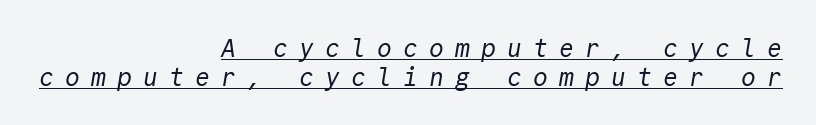
{"bold": "no", "underline": "yes", "align": "right", "line_spacing_ratio": 1.16, "letter_spacing": "wide", "letter_spacing_em": 0.44, "glyph_px": 25}
